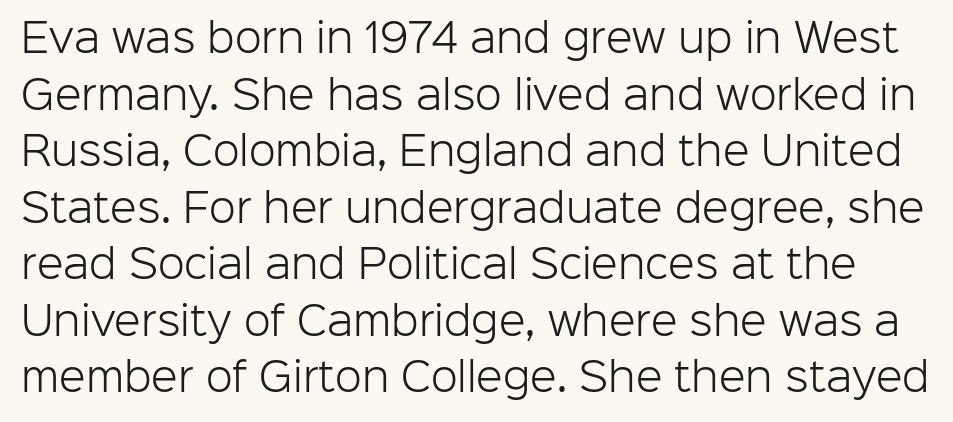
Note the varied advance widths — an 'i' is clearly narrower than an 'm'. A typesetter would mark this as roman, not italic. These glyphs show unthickened strokes, regular width or finer. Look at the tracking — it's just the regular setting, nothing added. The text was rendered using a sans face with plain stroke endings. The designer left line spacing at the default.
